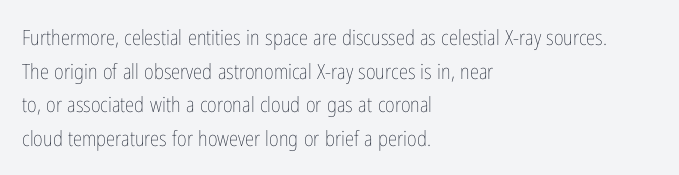
{"italic": "no", "bold": "no", "underline": "no", "align": "left", "line_spacing": "normal", "line_spacing_ratio": 1.6, "letter_spacing": "normal", "letter_spacing_em": 0.0, "glyph_px": 21}
